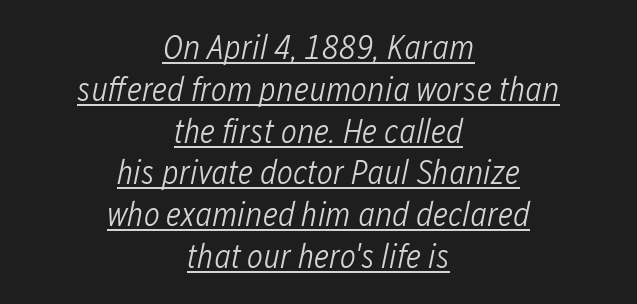
Is the type slanted? Yes — the strokes lean at a clear angle. Horizontally, the lines are justified to the midpoint only. The typesetting does not lean heavy: it is not bold. In designer terms, the underline attribute is active on this setting. Proportional: the letters do not fall into vertical columns.
